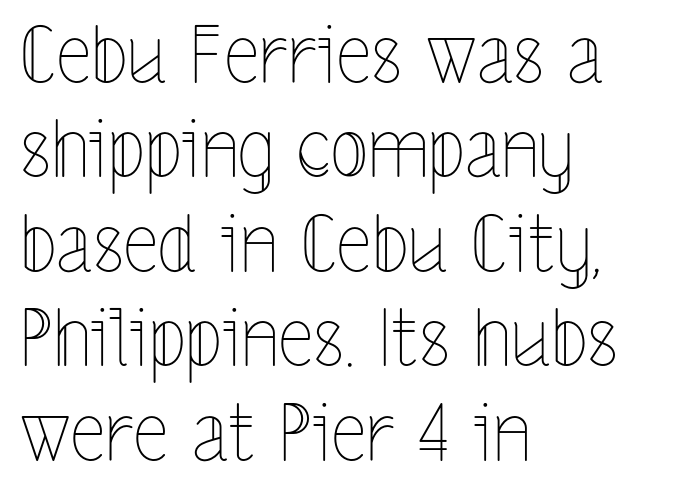
Q: Is the text bold? A: No.
Q: Is the text italic (slanted)? A: No, it is upright.
Q: Is the text underlined? A: No.
Q: How is the paragraph aligned? A: Left-aligned.
Q: Is the spacing between letters normal or unusually wide? A: Normal.
Q: Width (condensed, normal, or wide)? A: Condensed.
Q: x-height? A: Medium.
Q: Monospaced? A: No.
